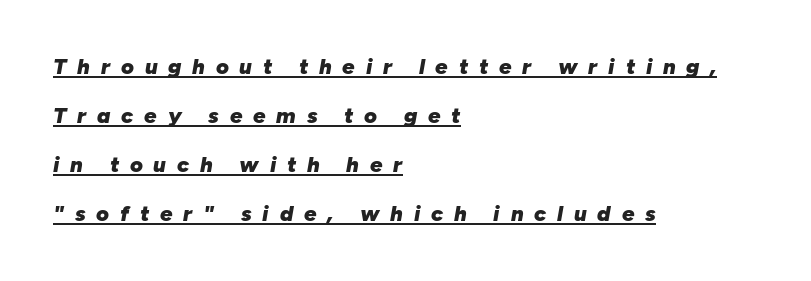
The image shows 22 px bold type, italic (leaning right); set left-aligned, loose line spacing (2.23x), unusually wide letter spacing (+0.49 em), underlined.
